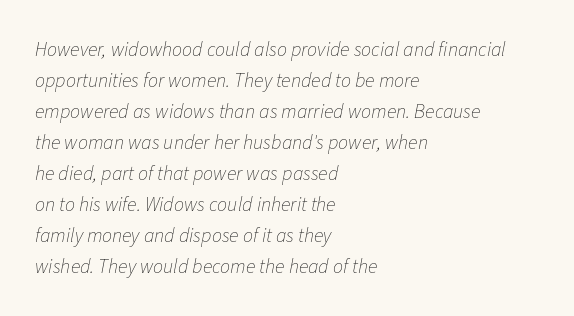
The image shows 20 px text type, italic (leaning right); set left-aligned, normal line spacing (1.55x), normal letter spacing, not underlined.
